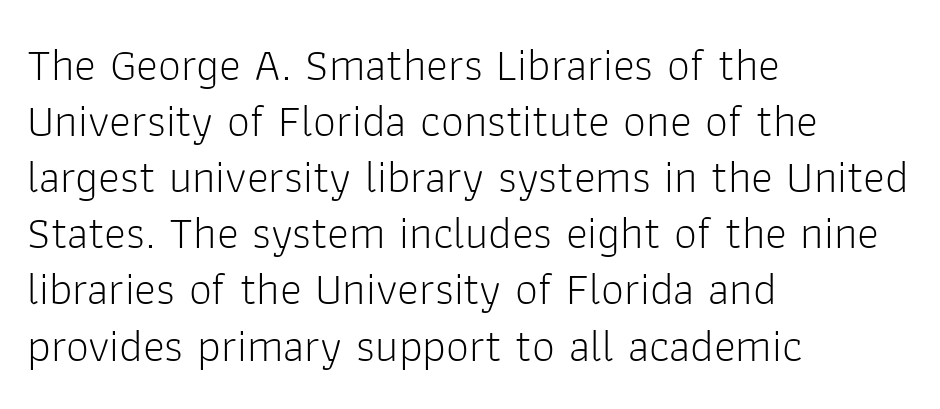
{"serif": "no", "italic": "no", "bold": "no", "weight": "light", "width": "normal", "stroke_contrast": "low", "x_height": "medium", "monospaced": "no", "underline": "no", "align": "left", "line_spacing_ratio": 1.22, "letter_spacing": "normal", "letter_spacing_em": 0.0, "glyph_px": 46}
